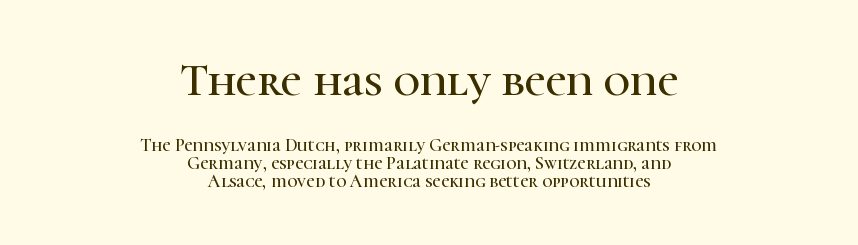
Q: Is the text italic (slanted)? A: No, it is upright.
Q: Is the typeface a serif or a sans-serif typeface? A: Serif.
Q: Is the text underlined? A: No.
Q: How is the paragraph aligned? A: Centered.
Q: Is the spacing between letters normal or unusually wide? A: Normal.
Q: Is the spacing between lines tight, normal or loose? A: Tight.
Q: Which block of text is set in a larger size, the first (top) or the second (bottom)? A: The first (top) one.
Q: Width (condensed, normal, or wide)? A: Normal.
Q: Stroke contrast? A: High.
Q: x-height? A: Medium.
Q: Monospaced? A: No.
